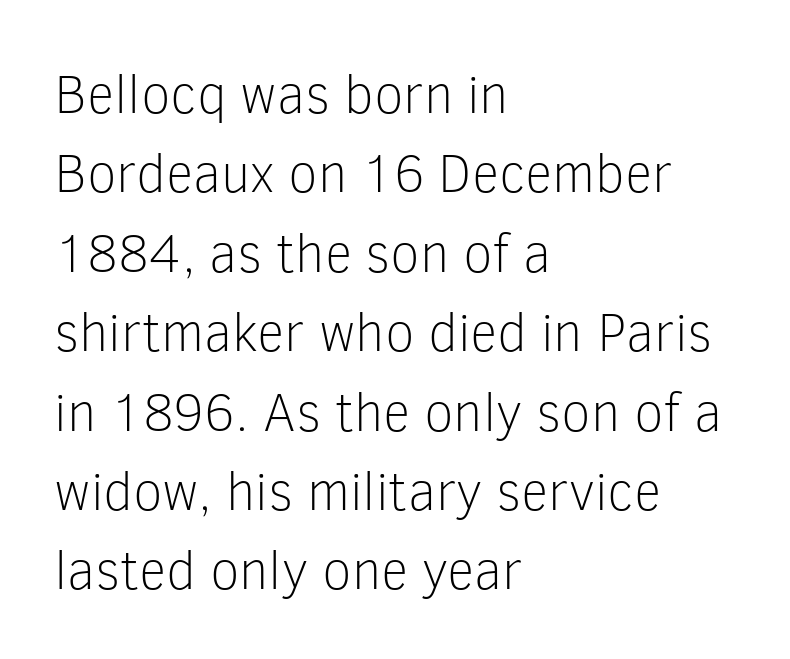
Plain, unruled lines of type. This is not heavy type; no bold has been used. Quick note: not italic, upright. Each letter keeps its own natural width here, so spacing adapts to shape. Each line starts at the same left margin while the right side varies.
